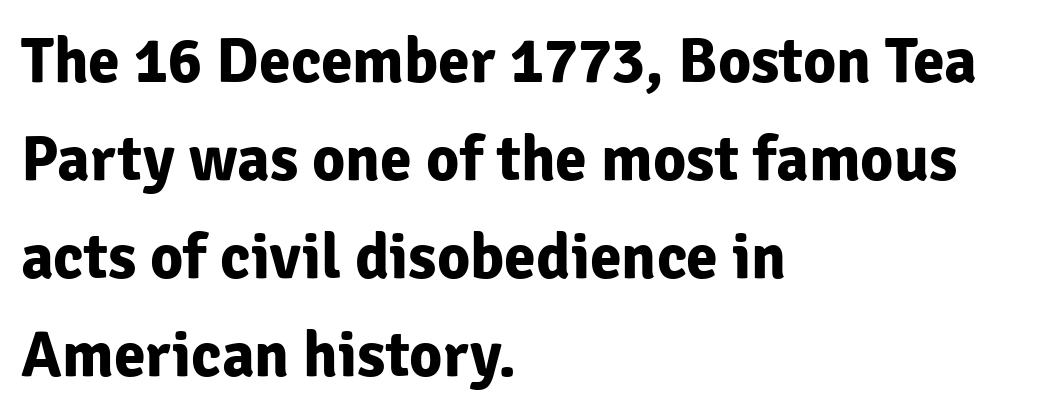
The image shows 64 px bold sans-serif type, upright; set left-aligned, normal line spacing (1.53x), normal letter spacing, not underlined; low stroke contrast and a medium x-height.
